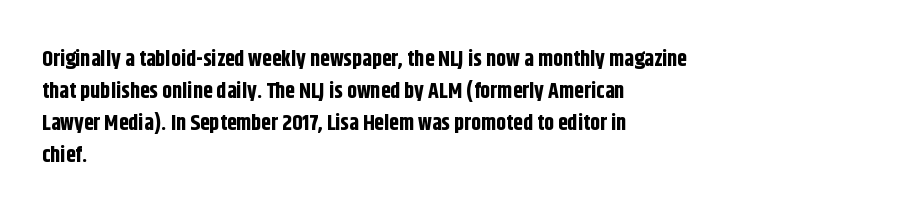
Q: Is the text bold? A: Yes.
Q: Is the text italic (slanted)? A: No, it is upright.
Q: Is the text underlined? A: No.
Q: How is the paragraph aligned? A: Left-aligned.
Q: Is the spacing between letters normal or unusually wide? A: Normal.
Q: Is the spacing between lines tight, normal or loose? A: Normal.
